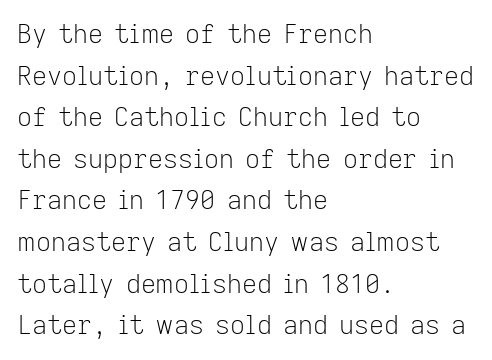
Q: Is the text bold? A: No.
Q: Is the text italic (slanted)? A: No, it is upright.
Q: Is the text underlined? A: No.
Q: How is the paragraph aligned? A: Left-aligned.
Q: Is the spacing between letters normal or unusually wide? A: Normal.
Q: Is the spacing between lines tight, normal or loose? A: Normal.
